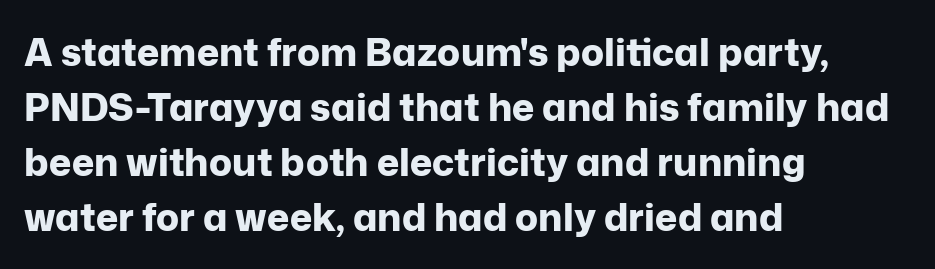
Rendered with straight, roman letterforms. Alignment: flush left. Check under the words: just untouched page. Looks like regular typesetting: each glyph gets only the width it needs. How are the letters spaced? Ordinarily, with no added tracking. The vertical gap from one line to the next is medium.
